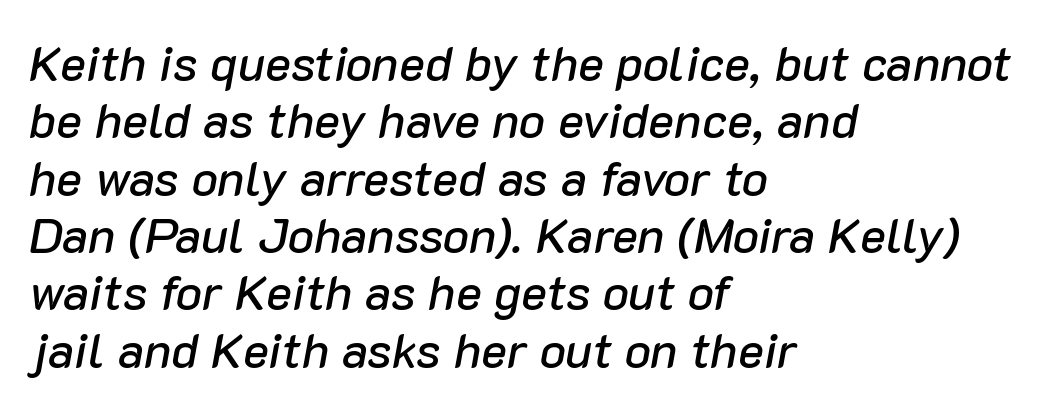
Q: Is the text italic (slanted)? A: Yes, it leans right by about 10 degrees.
Q: Is the text underlined? A: No.
Q: How is the paragraph aligned? A: Left-aligned.
Q: Is the spacing between letters normal or unusually wide? A: Normal.
Q: Width (condensed, normal, or wide)? A: Normal.
Q: Stroke contrast? A: Low.
Q: x-height? A: Medium.
Q: Monospaced? A: No.
